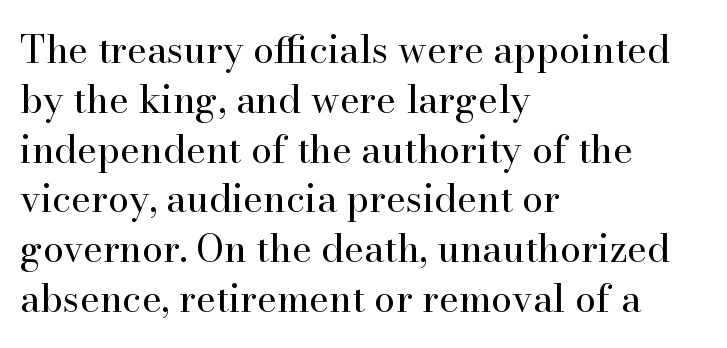
The image shows 38 px regular-weight serif type, upright; set left-aligned, normal line spacing (1.31x), normal letter spacing, not underlined; high stroke contrast and a small x-height.
